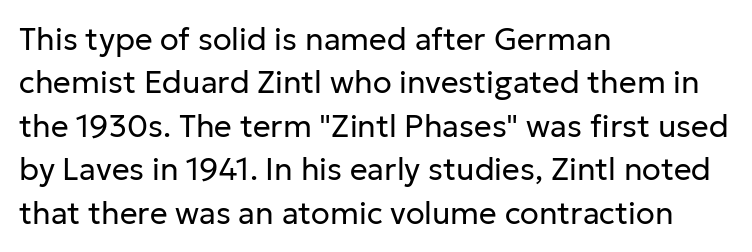
Honestly, the letter spacing is just normal — you wouldn't notice it. Font category for this specimen: sans-serif. A typesetter would call this proportional, since set widths differ per character. Plain, unruled lines of type. A normal amount of white space separates one row of letters from the next. Where is the straight margin? On the left.
